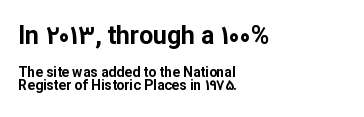
The image shows 25 px bold type, upright; set left-aligned, tight line spacing (0.95x), normal letter spacing, not underlined; the first (top) block is 1.79x larger.
